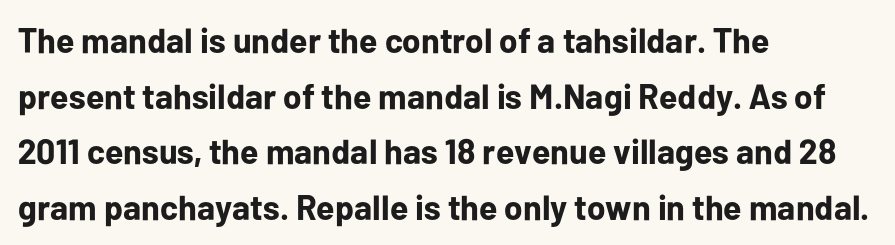
This sample has the flowing, uneven cadence of proportional lettering. The strokes are fattened all the way to bold. Here the glyphs are tracked normally, forming tight word shapes. Just letters on the line, the space beneath them empty. Regarding leading, the lines here are spaced in the standard way.
